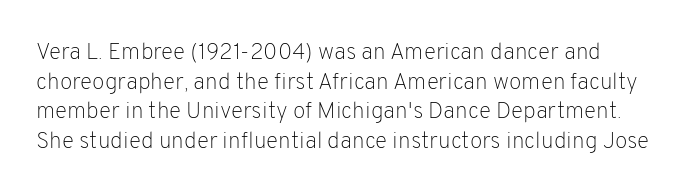
Bare-footed words on every line. The rows are spaced the way most documents space them. The lettering holds an erect, upright posture throughout. The face looks like a standard text weight, possibly lighter. Does extra space separate the letters? No, they use regular spacing.
